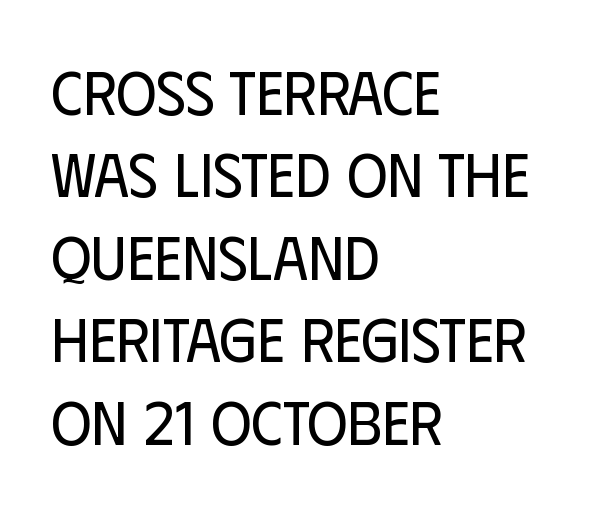
Q: Is the text bold? A: No.
Q: Is the text italic (slanted)? A: No, it is upright.
Q: Is the typeface a serif or a sans-serif typeface? A: Sans-serif.
Q: Is the text underlined? A: No.
Q: How is the paragraph aligned? A: Left-aligned.
Q: Is the spacing between letters normal or unusually wide? A: Normal.
Q: Is the spacing between lines tight, normal or loose? A: Normal.
Q: Width (condensed, normal, or wide)? A: Condensed.
Q: Stroke contrast? A: Low.
Q: x-height? A: Large.
Q: Monospaced? A: No.
